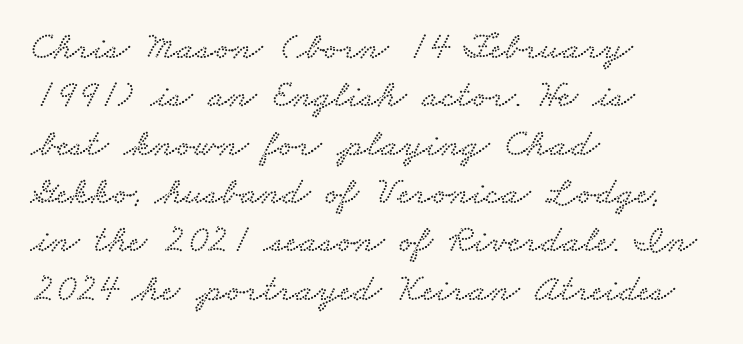
Q: Is the typeface a serif or a sans-serif typeface? A: Serif.
Q: Is the text underlined? A: No.
Q: How is the paragraph aligned? A: Left-aligned.
Q: Is the spacing between letters normal or unusually wide? A: Normal.
Q: Width (condensed, normal, or wide)? A: Wide.
Q: Stroke contrast? A: Low.
Q: x-height? A: Small.
Q: Monospaced? A: No.
